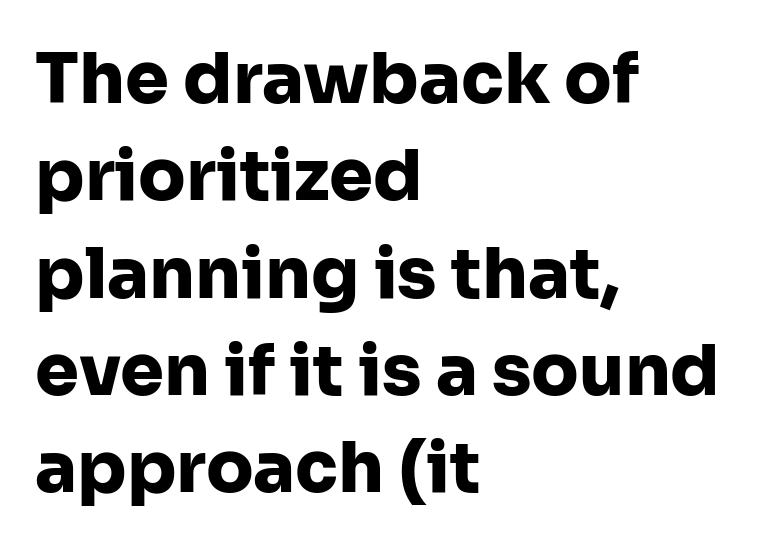
Q: Is the text bold? A: Yes.
Q: Is the text italic (slanted)? A: No, it is upright.
Q: Is the typeface a serif or a sans-serif typeface? A: Sans-serif.
Q: Is the text underlined? A: No.
Q: How is the paragraph aligned? A: Left-aligned.
Q: Is the spacing between letters normal or unusually wide? A: Normal.
Q: Is the spacing between lines tight, normal or loose? A: Normal.
Q: Width (condensed, normal, or wide)? A: Normal.
Q: Stroke contrast? A: Low.
Q: x-height? A: Medium.
Q: Monospaced? A: No.
